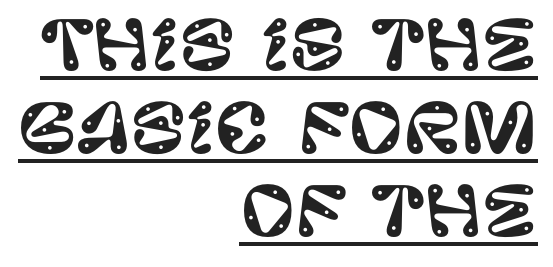
Do the characters align in a grid? No, the font is proportional. You could call the tracking neutral — neither tight nor loose. Horizontally, the lines are justified to the trailing edge only. The passage shown is typeset with a sans-serif family. Underlined type.
